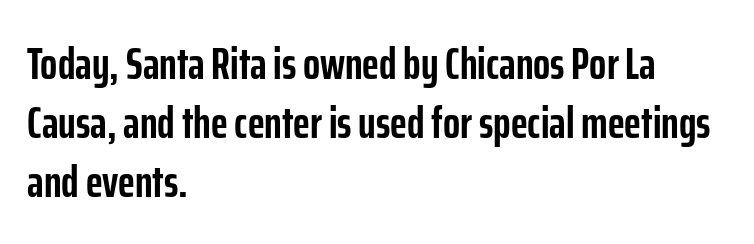
Do the characters align in a grid? No, the font is proportional. It's the straight-up-and-down kind of type. The gaps between neighbouring characters are ordinary and unremarkable. The face used here has the dense, thick strokes of a bold.
